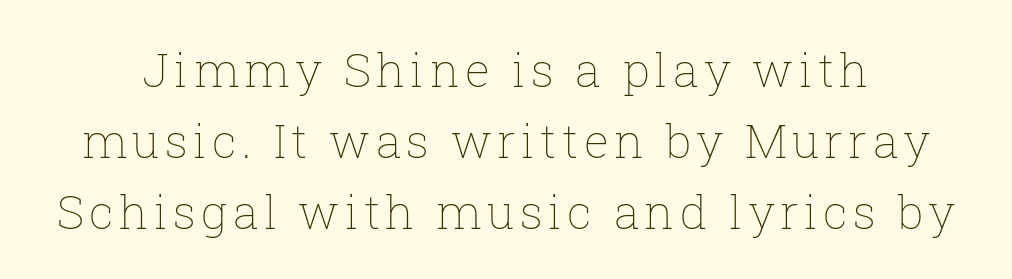
The image shows 47 px thin type, upright; set normal line spacing (1.51x), not underlined; low stroke contrast and a medium x-height.
